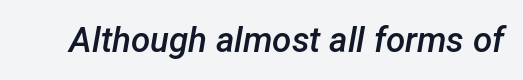
The image shows 35 px semibold type, italic (leaning right); set normal letter spacing, not underlined; low stroke contrast and a medium x-height.
